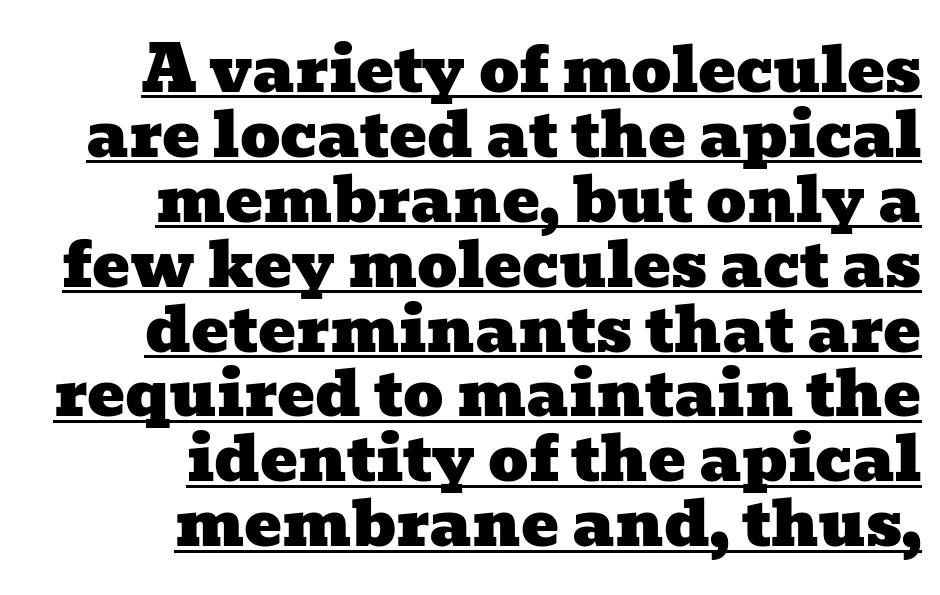
{"serif": "yes", "width": "wide", "stroke_contrast": "low", "x_height": "medium", "monospaced": "no", "underline": "yes", "align": "right", "line_spacing": "tight", "line_spacing_ratio": 1.03, "letter_spacing": "normal", "letter_spacing_em": 0.0, "glyph_px": 63}
